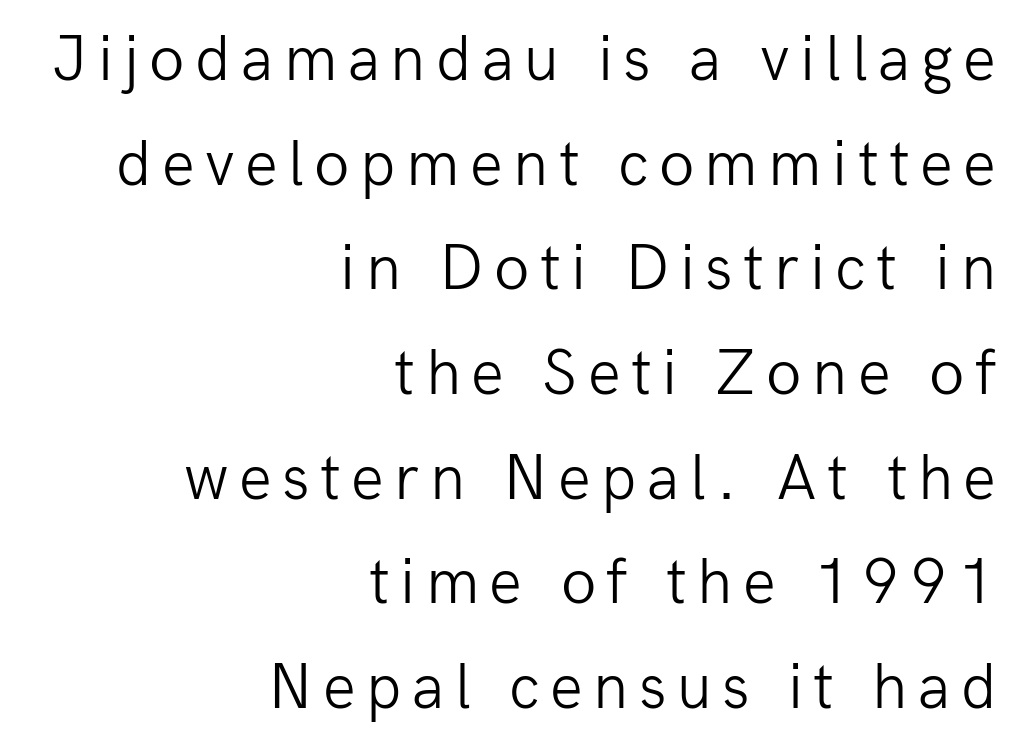
Q: Is the text bold? A: No.
Q: Is the text italic (slanted)? A: No, it is upright.
Q: Is the typeface a serif or a sans-serif typeface? A: Sans-serif.
Q: Is the text underlined? A: No.
Q: How is the paragraph aligned? A: Right-aligned.
Q: Is the spacing between lines tight, normal or loose? A: Normal.
Q: Width (condensed, normal, or wide)? A: Normal.
Q: Stroke contrast? A: Low.
Q: x-height? A: Medium.
Q: Monospaced? A: No.
